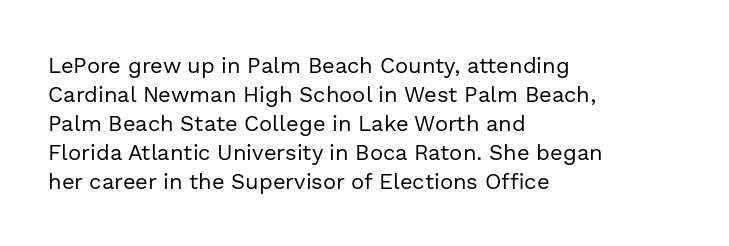
Q: Is the text bold? A: No.
Q: Is the text italic (slanted)? A: No, it is upright.
Q: Is the text underlined? A: No.
Q: How is the paragraph aligned? A: Left-aligned.
Q: Is the spacing between letters normal or unusually wide? A: Normal.
Q: Is the spacing between lines tight, normal or loose? A: Normal.
